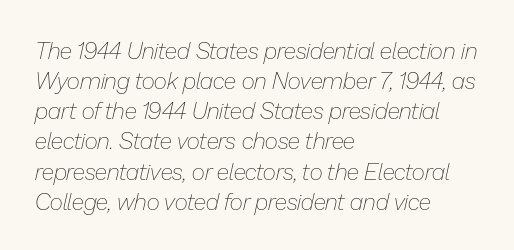
Is the block centered? No — it sits flush against the left margin. Bold? No — there's no thickening of the strokes. How would I describe the line gaps? Plain and ordinary. The specimen omits any rule beneath the text block's lines.
